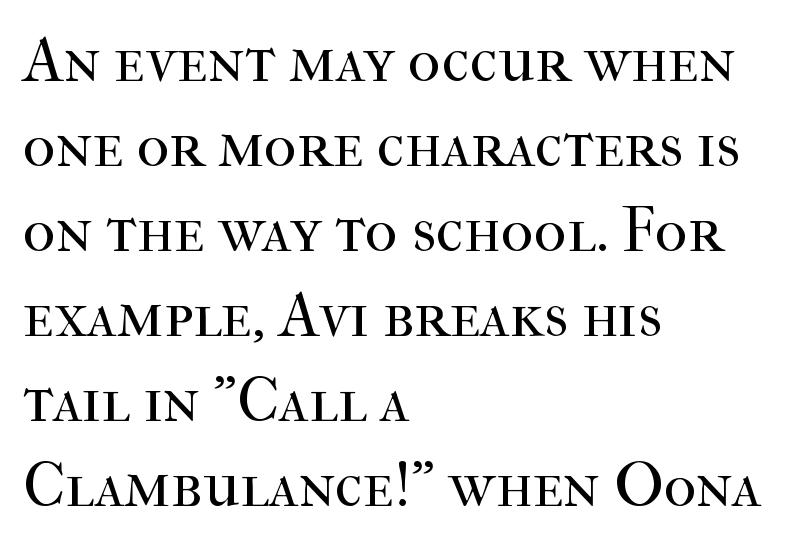
The font family rendered here belongs to the serif group. Tall strokes in this sample are plumb rather than angled. Tracking value appears to be zero — textbook default spacing. In terms of leading, this rendering sits right in the middle.
